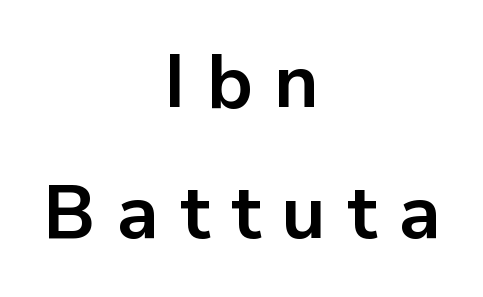
{"serif": "no", "italic": "no", "bold": "yes", "weight": "bold", "width": "normal", "stroke_contrast": "low", "x_height": "medium", "monospaced": "no", "underline": "no", "align": "center", "line_spacing_ratio": 1.75, "letter_spacing": "wide", "letter_spacing_em": 0.28, "glyph_px": 75}
